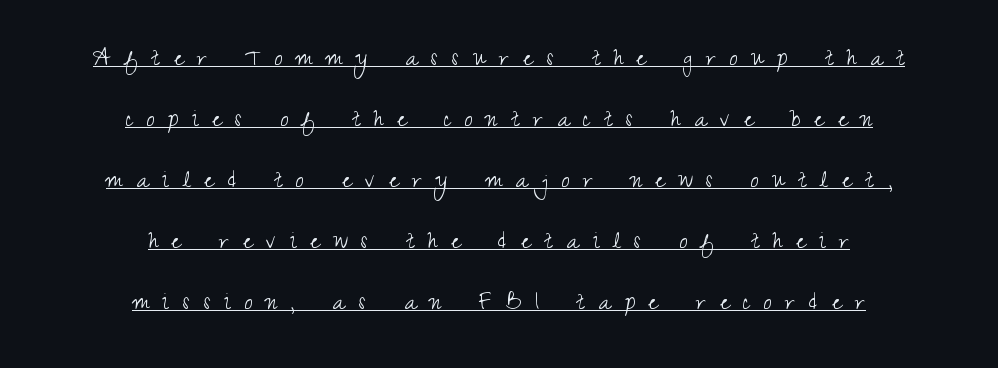
Honestly, the underline is the first thing you notice here. Character widths vary here, with narrow letters taking less room than wide ones. The rendering positions every line midway between the sides. How are the letters spaced? Widely, with obvious added tracking. No italicization has been applied; the sample stays upright. Nothing sits at the stroke ends, so this counts as sans-serif.
